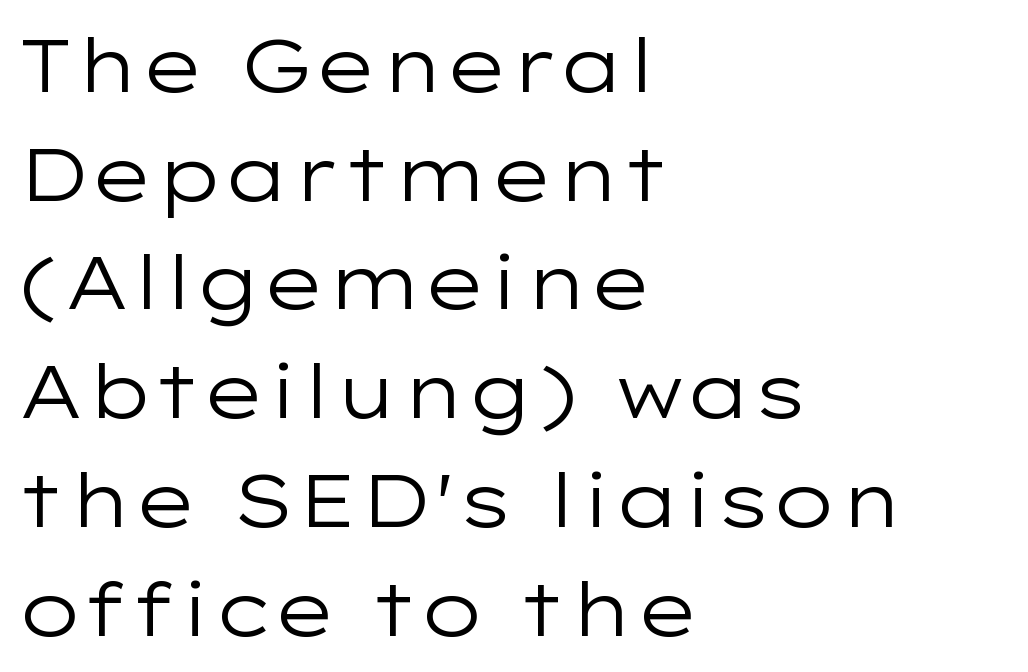
Q: Is the text bold? A: No.
Q: Is the text italic (slanted)? A: No, it is upright.
Q: Is the typeface a serif or a sans-serif typeface? A: Sans-serif.
Q: Is the text underlined? A: No.
Q: How is the paragraph aligned? A: Left-aligned.
Q: Is the spacing between letters normal or unusually wide? A: Normal.
Q: Is the spacing between lines tight, normal or loose? A: Normal.
Q: Width (condensed, normal, or wide)? A: Wide.
Q: Stroke contrast? A: Low.
Q: x-height? A: Medium.
Q: Monospaced? A: No.
